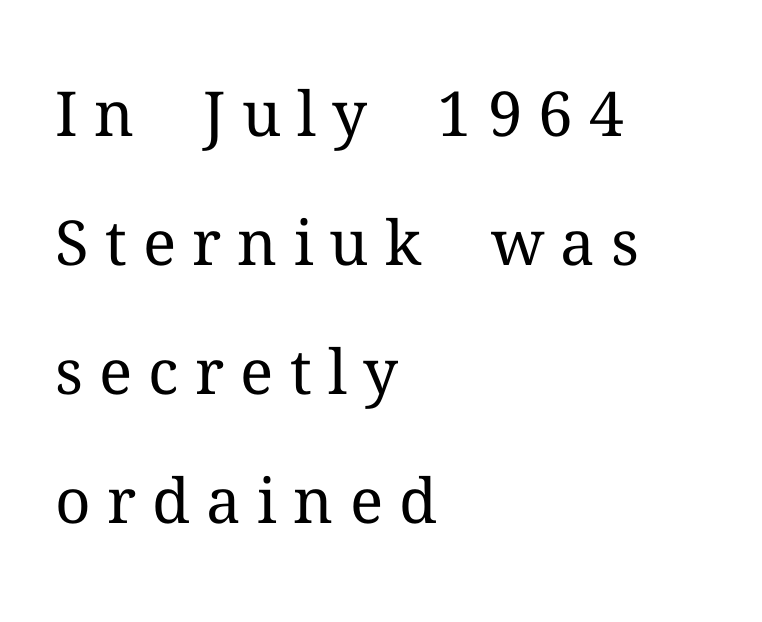
The image shows 62 px regular-weight serif type, upright; set left-aligned, loose line spacing (2.08x), unusually wide letter spacing (+0.26 em), not underlined; medium stroke contrast and a medium x-height.
